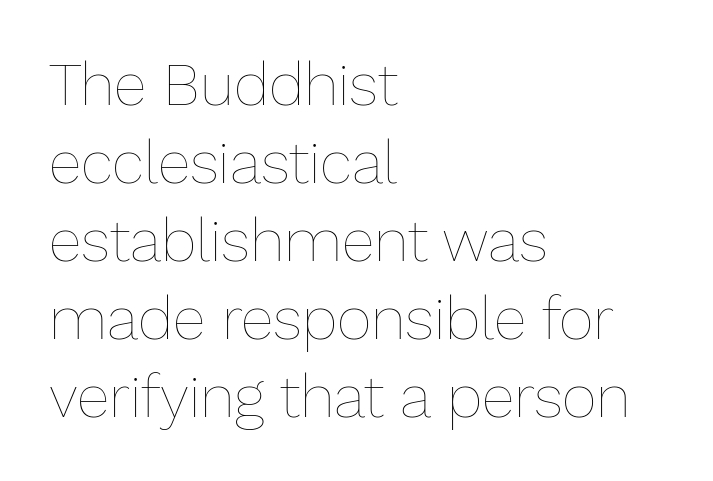
The image shows 60 px thin type, upright; set left-aligned, normal line spacing (1.3x), normal letter spacing, not underlined; low stroke contrast and a medium x-height.
